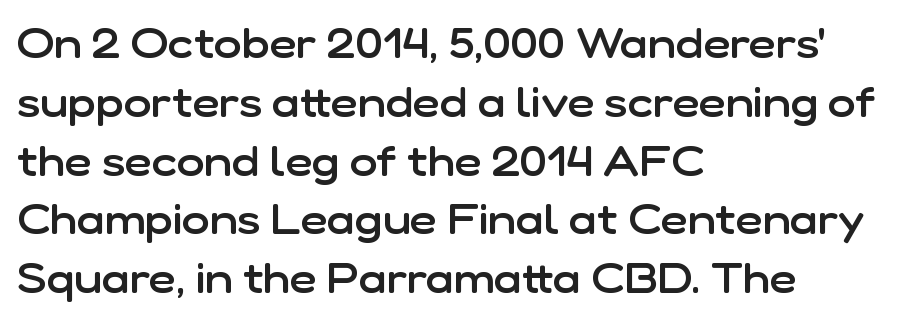
The image shows 42 px semibold sans-serif type, upright; set left-aligned, normal line spacing (1.4x), normal letter spacing, not underlined; low stroke contrast and a medium x-height.
